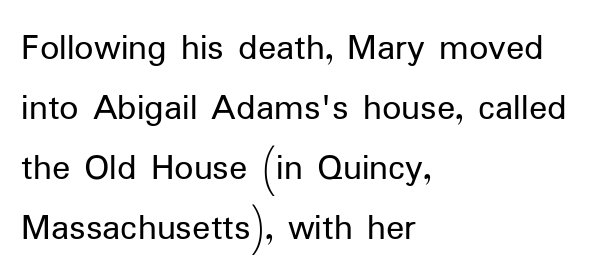
The image shows 38 px regular-weight sans-serif type, upright; set left-aligned, normal line spacing (1.58x), normal letter spacing, not underlined; low stroke contrast and a medium x-height.
